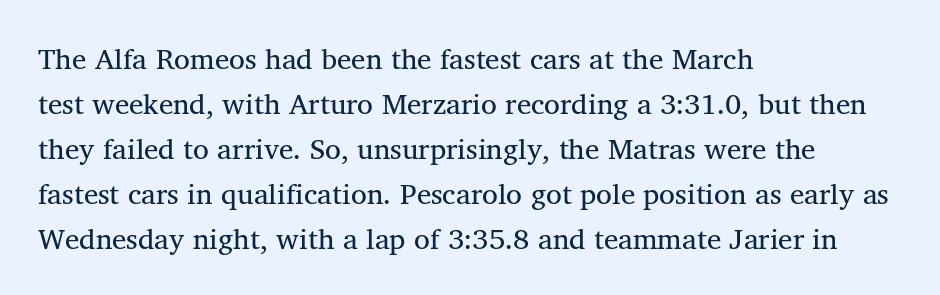
Nobody drew a line under any word here. The setting favours the left margin, as ordinary paragraphs usually do. Is this a fixed-width face? No — the glyphs have proportional, varying widths. Do the letters lean? They stand straight. Are there feet on the stems? There are — it's a serif.
